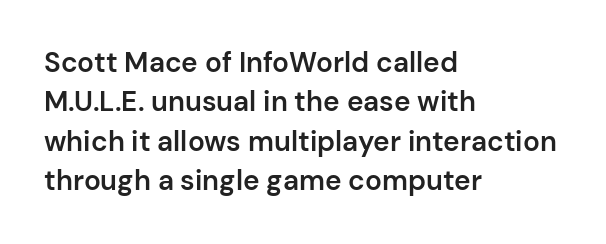
{"serif": "no", "italic": "no", "bold": "semi", "weight": "semibold", "width": "normal", "stroke_contrast": "low", "x_height": "medium", "monospaced": "no", "underline": "no", "align": "left", "line_spacing": "normal", "line_spacing_ratio": 1.41, "letter_spacing": "normal", "letter_spacing_em": 0.0, "glyph_px": 28}
